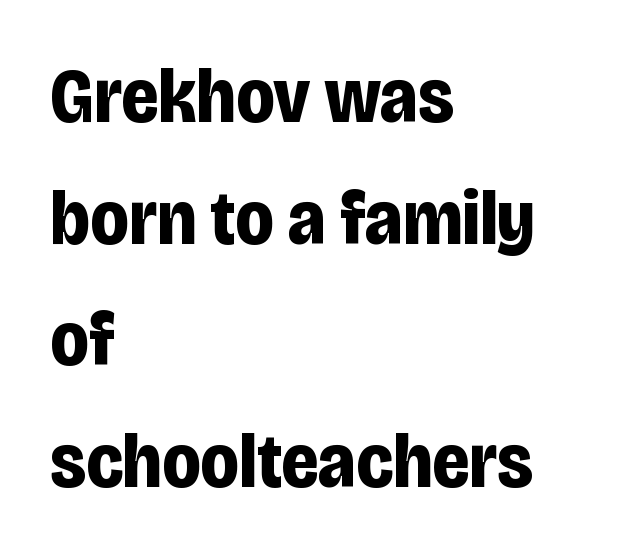
The image shows 77 px bold, condensed sans-serif type, upright; set left-aligned, normal line spacing (1.58x), normal letter spacing, not underlined; low stroke contrast and a large x-height.
